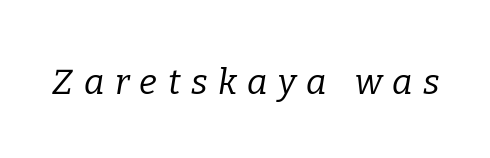
{"serif": "yes", "italic": "yes", "lean": "right", "slant_degrees": 9, "bold": "no", "weight": "regular", "width": "normal", "stroke_contrast": "low", "x_height": "medium", "monospaced": "no", "underline": "no", "letter_spacing": "wide", "letter_spacing_em": 0.3, "glyph_px": 35}
